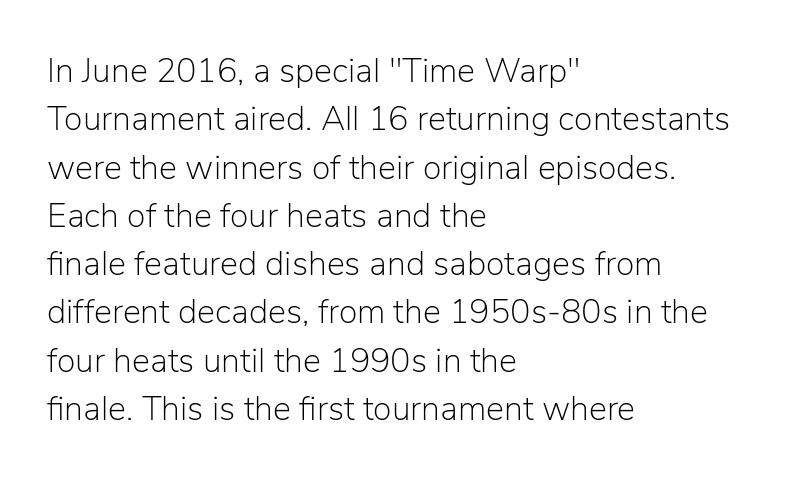
Q: Is the text bold? A: No.
Q: Is the text italic (slanted)? A: No, it is upright.
Q: Is the typeface a serif or a sans-serif typeface? A: Sans-serif.
Q: Is the text underlined? A: No.
Q: How is the paragraph aligned? A: Left-aligned.
Q: Is the spacing between letters normal or unusually wide? A: Normal.
Q: Is the spacing between lines tight, normal or loose? A: Normal.
Q: Width (condensed, normal, or wide)? A: Normal.
Q: Stroke contrast? A: Low.
Q: x-height? A: Medium.
Q: Monospaced? A: No.
